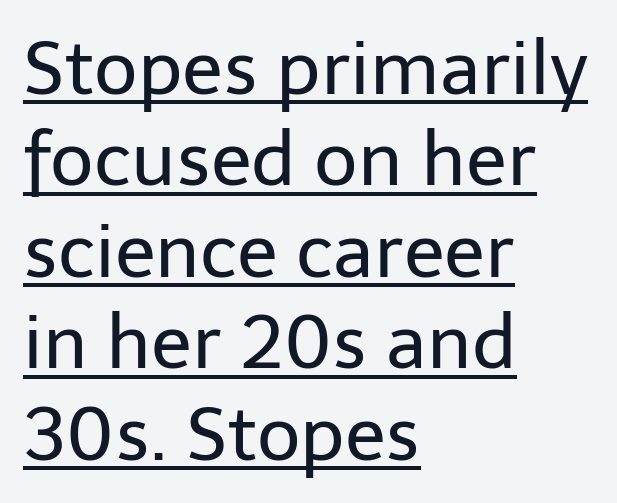
The image shows 75 px regular-weight sans-serif type, upright; set left-aligned, line spacing 1.22x, normal letter spacing, underlined; low stroke contrast and a medium x-height.
